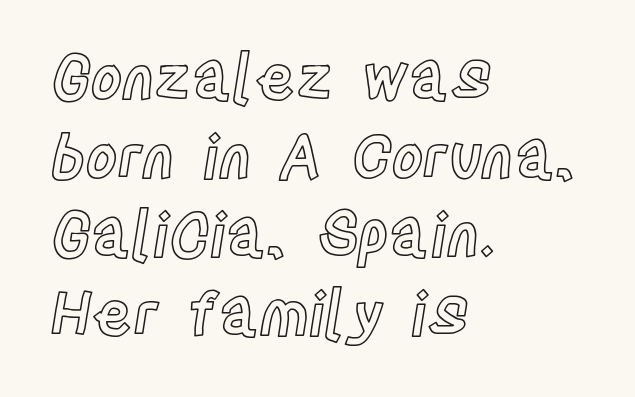
The image shows 61 px condensed type; set left-aligned, normal line spacing (1.29x), normal letter spacing, not underlined; a large x-height.
